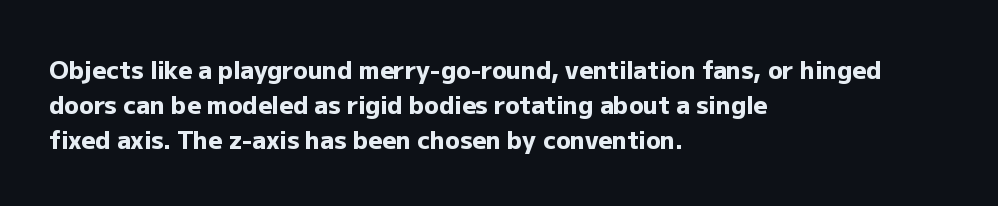
The image shows 24 px bold type, upright; set left-aligned, normal line spacing (1.46x), normal letter spacing, not underlined.
